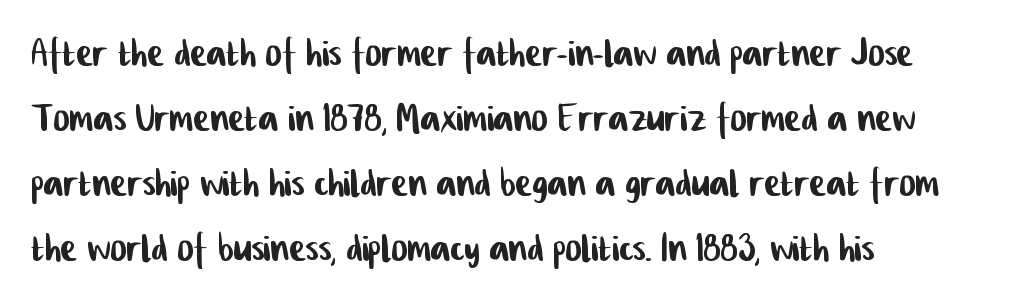
Letterform terminals end flat and unadorned throughout the passage. Students, observe: this is what conventionally led text looks like. The string is rendered with underlining switched off. Caption: multi-line text, flush left, ragged right. Between one letter and the next there's only the usual sliver of space. Character widths vary here, with narrow letters taking less room than wide ones.
